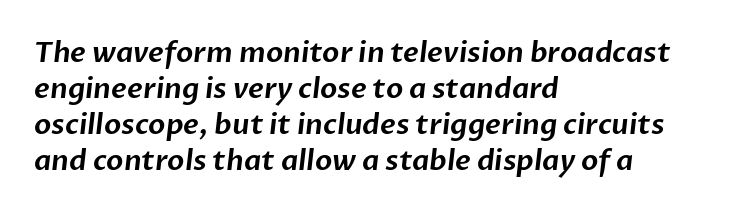
The image shows 28 px sans-serif type; set left-aligned, normal line spacing (1.28x), normal letter spacing, not underlined; low stroke contrast and a medium x-height.
